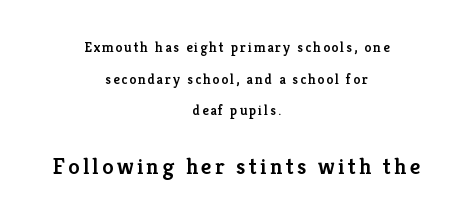
{"italic": "no", "bold": "semi", "underline": "no", "align": "center", "line_spacing": "loose", "line_spacing_ratio": 2.26, "larger_block": "second", "size_ratio": 1.64, "glyph_px": 23}
